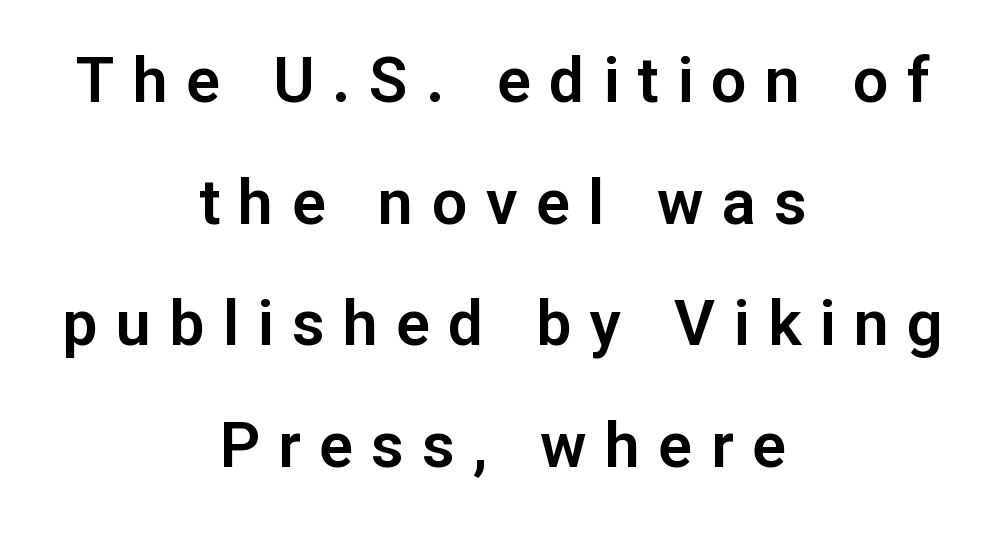
{"serif": "no", "italic": "no", "width": "normal", "stroke_contrast": "low", "x_height": "medium", "monospaced": "no", "underline": "no", "align": "center", "line_spacing": "loose", "line_spacing_ratio": 1.93, "letter_spacing": "wide", "letter_spacing_em": 0.29, "glyph_px": 63}
